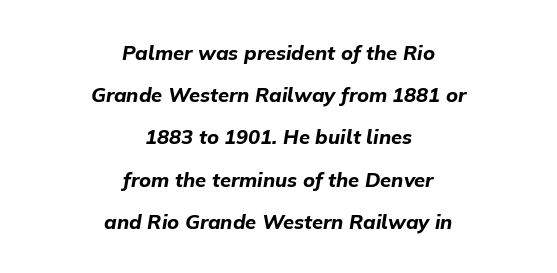
The image shows 20 px bold type, italic (leaning right); set centered, loose line spacing (2.11x), normal letter spacing, not underlined.
